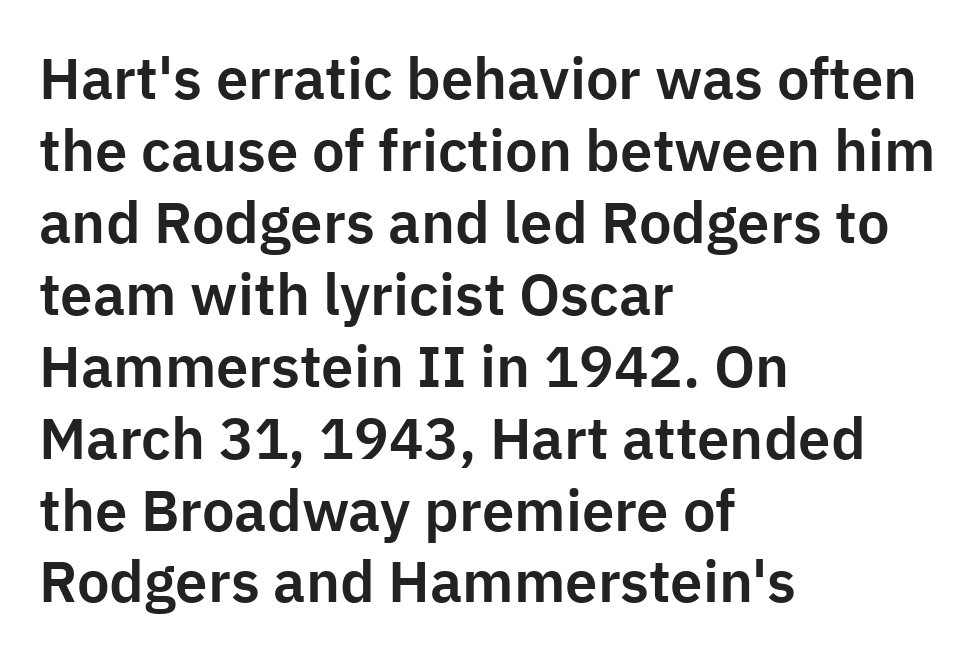
Q: Is the text italic (slanted)? A: No, it is upright.
Q: Is the typeface a serif or a sans-serif typeface? A: Sans-serif.
Q: Is the text underlined? A: No.
Q: How is the paragraph aligned? A: Left-aligned.
Q: Is the spacing between letters normal or unusually wide? A: Normal.
Q: Width (condensed, normal, or wide)? A: Normal.
Q: Stroke contrast? A: Low.
Q: x-height? A: Medium.
Q: Monospaced? A: No.
